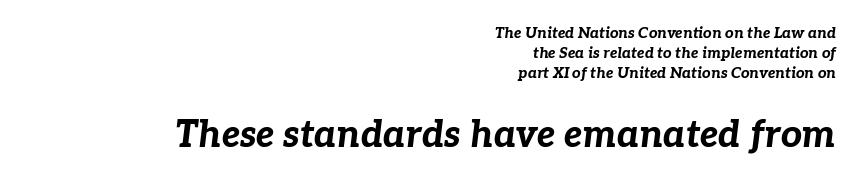
The string is rendered with underlining switched off. Visually the block forms a straight wall on the right and a jagged coastline on the left. Strong, thick strokes mark this as bold type. Emphasis-style slanted type is in use. Whoever set this made the second block the dominant, larger element.
